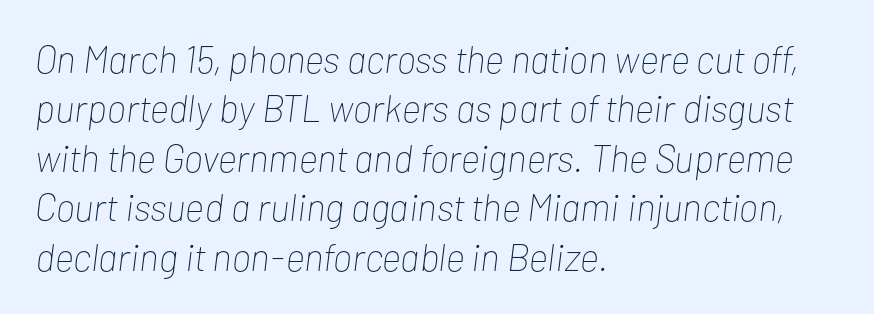
Underline: absent. A typesetter would mark this as italic. Here the designer chose a conventional face with non-uniform glyph widths. No letter is thick-stroked: the sample isn't bold. The block of text has a typical density, with ordinary space between rows.
